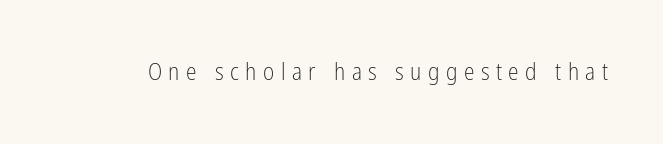
Q: Is the text bold? A: No.
Q: Is the text italic (slanted)? A: No, it is upright.
Q: Is the text underlined? A: No.
Q: Is the spacing between letters normal or unusually wide? A: Unusually wide.
